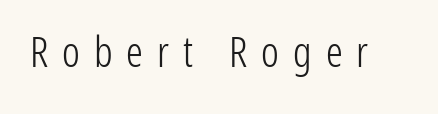
Compared with typical body copy, the letter spacing here is much looser. Stem width sits at or under what a default text font uses. The words here are not underlined. Every stem runs plumb, perpendicular to the baseline. These lines are rendered in a variable-pitch font.
